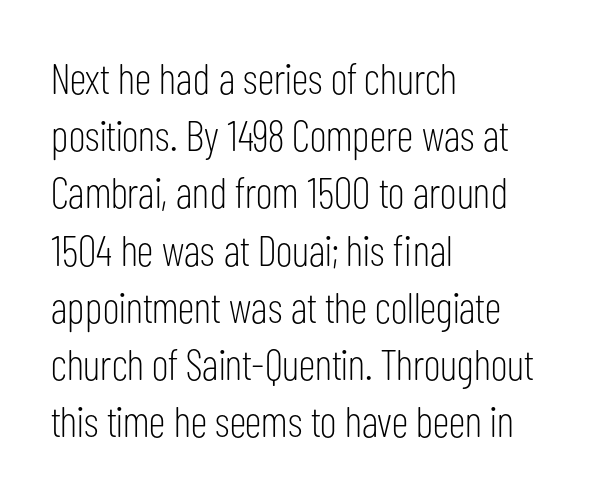
The image shows 43 px light, condensed sans-serif type, upright; set left-aligned, normal line spacing (1.33x), normal letter spacing, not underlined; low stroke contrast and a medium x-height.
